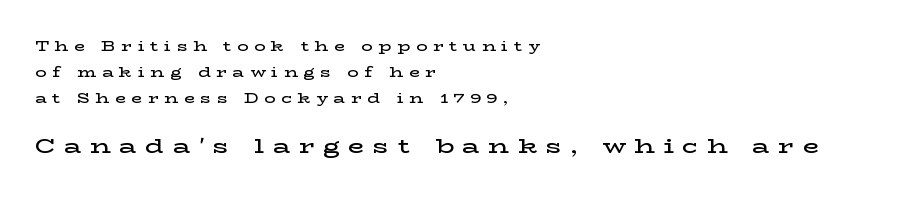
The image shows 21 px text type, upright; set left-aligned, line spacing 1.84x, unusually wide letter spacing (+0.41 em), not underlined; the second (bottom) block is 1.5x larger.
